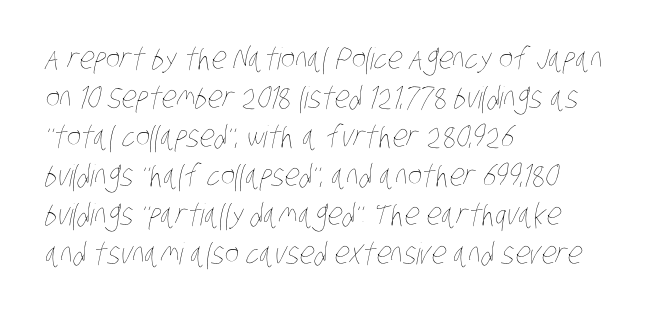
{"bold": "no", "weight": "thin", "width": "condensed", "stroke_contrast": "low", "x_height": "large", "monospaced": "no", "underline": "no", "align": "left", "line_spacing": "normal", "line_spacing_ratio": 1.3, "letter_spacing": "normal", "letter_spacing_em": 0.0, "glyph_px": 30}
